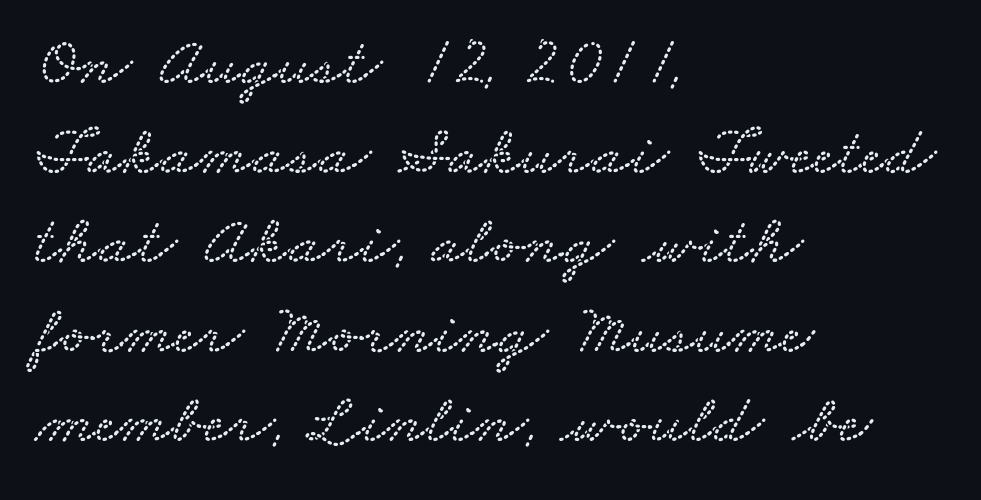
The image shows 70 px wide type; set left-aligned, normal line spacing (1.28x), normal letter spacing, not underlined; low stroke contrast and a small x-height.
